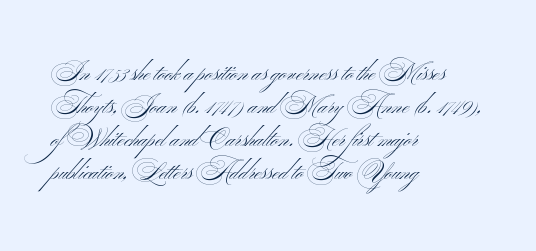
{"bold": "no", "underline": "no", "align": "left", "line_spacing": "normal", "line_spacing_ratio": 1.38, "letter_spacing": "normal", "letter_spacing_em": 0.0, "glyph_px": 24}
